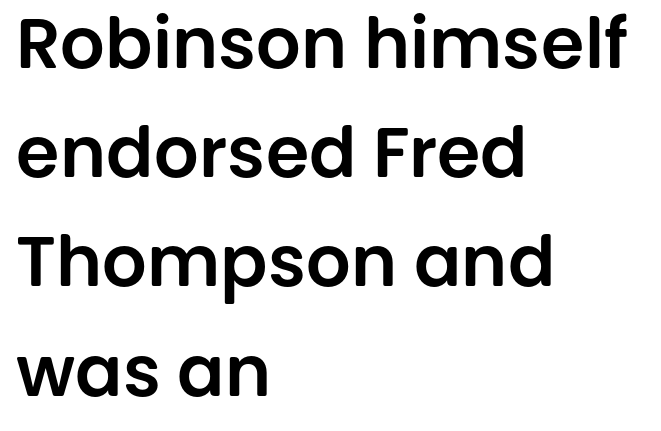
Q: Is the text italic (slanted)? A: No, it is upright.
Q: Is the typeface a serif or a sans-serif typeface? A: Sans-serif.
Q: Is the text underlined? A: No.
Q: How is the paragraph aligned? A: Left-aligned.
Q: Is the spacing between letters normal or unusually wide? A: Normal.
Q: Is the spacing between lines tight, normal or loose? A: Normal.
Q: Width (condensed, normal, or wide)? A: Normal.
Q: Stroke contrast? A: Low.
Q: x-height? A: Large.
Q: Monospaced? A: No.
